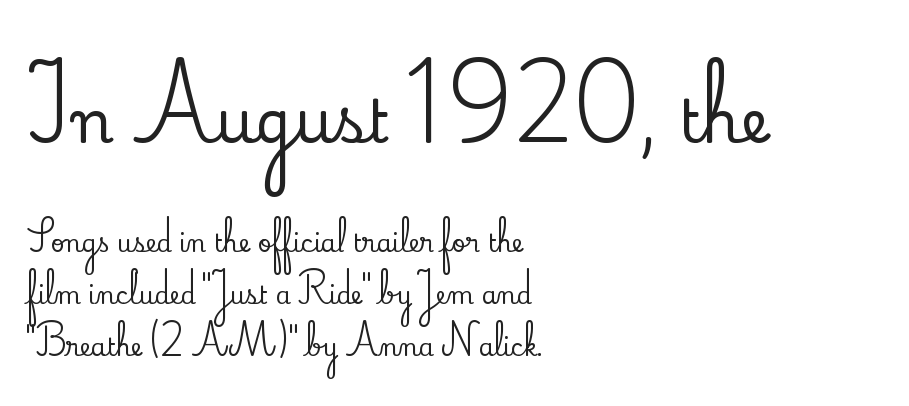
Q: Is the text italic (slanted)? A: No, it is upright.
Q: Is the typeface a serif or a sans-serif typeface? A: Serif.
Q: Is the text underlined? A: No.
Q: How is the paragraph aligned? A: Left-aligned.
Q: Is the spacing between letters normal or unusually wide? A: Normal.
Q: Is the spacing between lines tight, normal or loose? A: Loose.
Q: Which block of text is set in a larger size, the first (top) or the second (bottom)? A: The first (top) one.
Q: Width (condensed, normal, or wide)? A: Normal.
Q: Stroke contrast? A: Low.
Q: x-height? A: Small.
Q: Monospaced? A: No.
